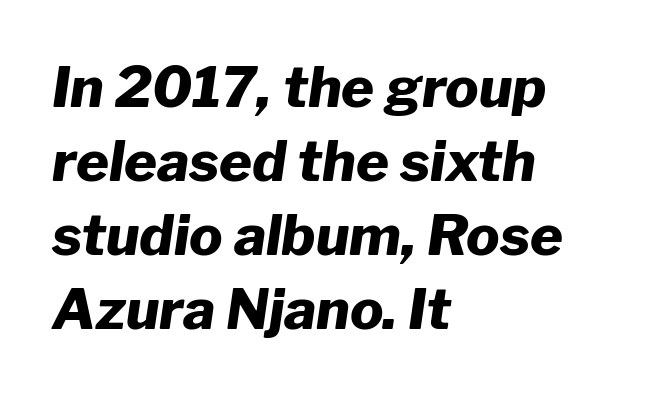
The image shows 56 px heavy type, italic (leaning right); set left-aligned, normal line spacing (1.32x), normal letter spacing, not underlined; low stroke contrast and a medium x-height.
